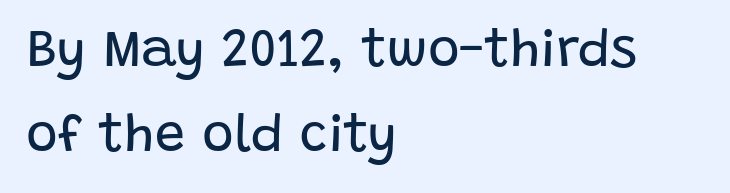
A typesetter would call this proportional, since set widths differ per character. Notice how descenders clear the ascenders below comfortably — that's standard leading. The paragraph has a hard left edge and a soft right edge. Check the space under the baseline: it is left empty.
